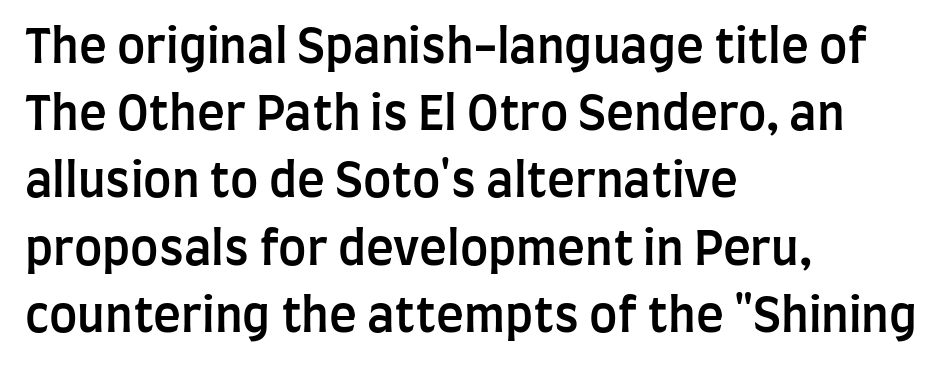
Q: Is the text bold? A: Semi-bold.
Q: Is the text italic (slanted)? A: No, it is upright.
Q: Is the typeface a serif or a sans-serif typeface? A: Sans-serif.
Q: Is the text underlined? A: No.
Q: How is the paragraph aligned? A: Left-aligned.
Q: Is the spacing between letters normal or unusually wide? A: Normal.
Q: Is the spacing between lines tight, normal or loose? A: Normal.
Q: Width (condensed, normal, or wide)? A: Condensed.
Q: Stroke contrast? A: Low.
Q: x-height? A: Large.
Q: Monospaced? A: No.
